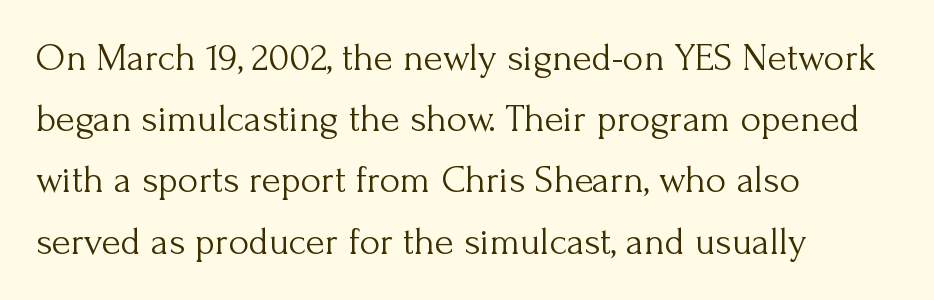
{"serif": "yes", "italic": "no", "bold": "no", "weight": "light", "width": "normal", "stroke_contrast": "medium", "x_height": "small", "monospaced": "no", "underline": "no", "align": "left", "line_spacing": "normal", "line_spacing_ratio": 1.57, "letter_spacing": "normal", "letter_spacing_em": 0.0, "glyph_px": 39}
